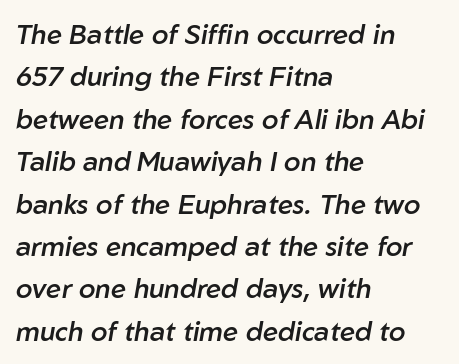
The characters look somewhat weighty, a semibold short of true bold. The zone under the glyphs is completely vacant. In CSS terms this would be text-align: left. Slanted lettering throughout. The rendering uses a moderate line-height, typical for paragraphs. The gaps between neighbouring characters are ordinary and unremarkable.
